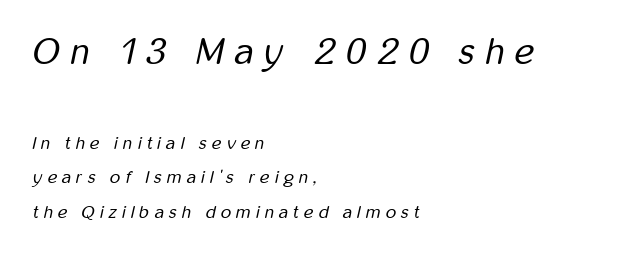
The line texture is sparse and dotted thanks to wide tracking. Type without underlining. These lines are rendered in a variable-pitch font. Does the bottom block carry the larger type? No, the top block does.
